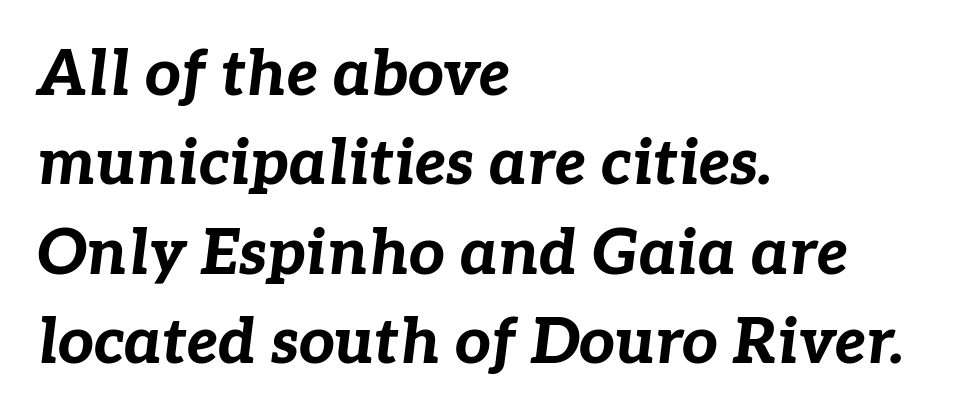
Q: Is the text bold? A: Yes.
Q: Is the text italic (slanted)? A: Yes, it leans right by about 7 degrees.
Q: Is the text underlined? A: No.
Q: How is the paragraph aligned? A: Left-aligned.
Q: Is the spacing between letters normal or unusually wide? A: Normal.
Q: Is the spacing between lines tight, normal or loose? A: Normal.
Q: Width (condensed, normal, or wide)? A: Normal.
Q: Stroke contrast? A: Low.
Q: x-height? A: Medium.
Q: Monospaced? A: No.
